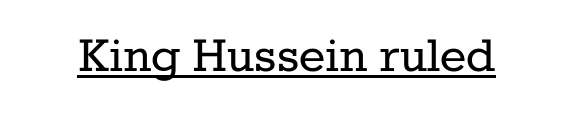
The image shows 56 px regular-weight serif type, upright; set normal letter spacing, underlined; low stroke contrast and a medium x-height.
